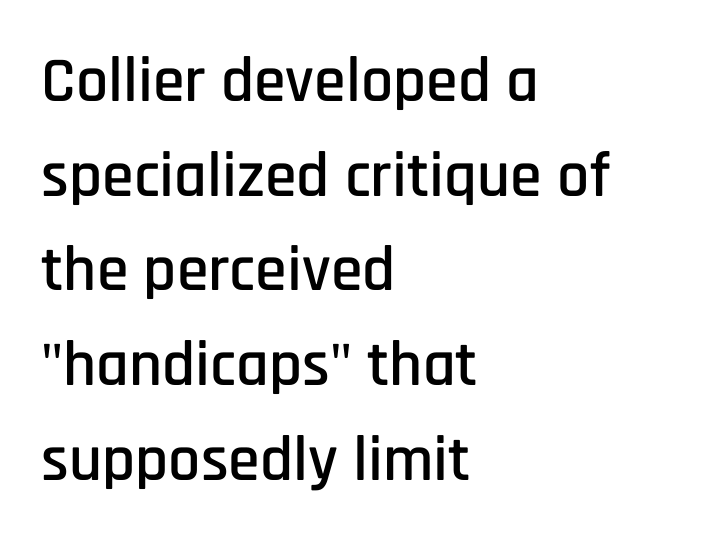
{"serif": "no", "italic": "no", "width": "condensed", "stroke_contrast": "low", "x_height": "large", "monospaced": "no", "underline": "no", "align": "left", "line_spacing": "normal", "line_spacing_ratio": 1.48, "letter_spacing": "normal", "letter_spacing_em": 0.0, "glyph_px": 64}
